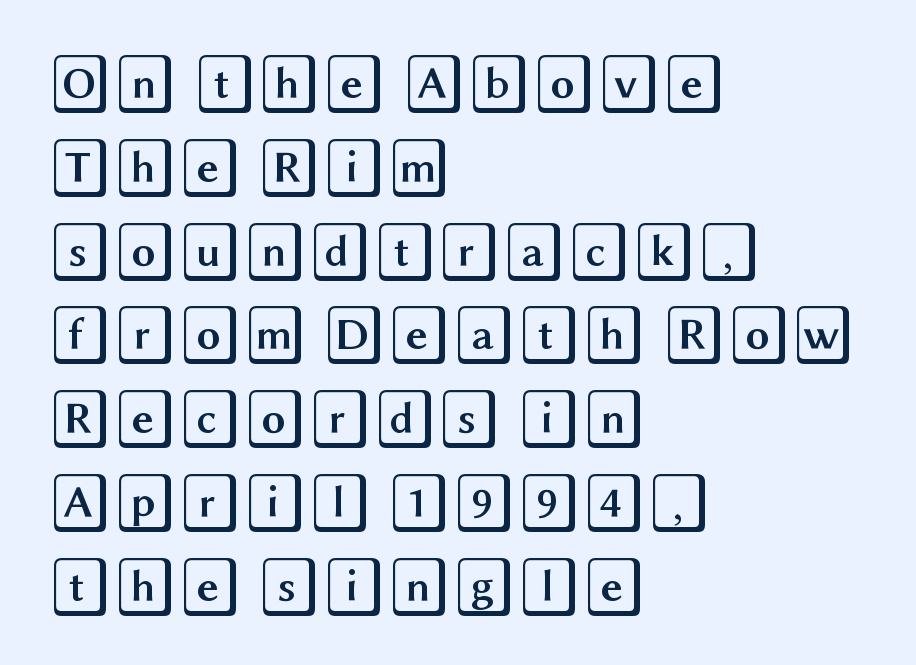
Underlining? Definitely not there. Every stem runs plumb, perpendicular to the baseline. The text block is weighted toward the left margin, trailing off unevenly rightward. Successive baselines arrive at the customary interval. A typesetter would call this zero additional tracking.
